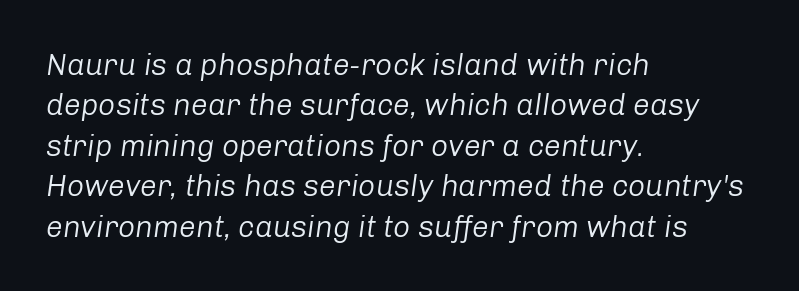
The image shows 30 px regular-weight type, italic (leaning right); set left-aligned, normal line spacing (1.35x), normal letter spacing, not underlined; low stroke contrast and a medium x-height.
